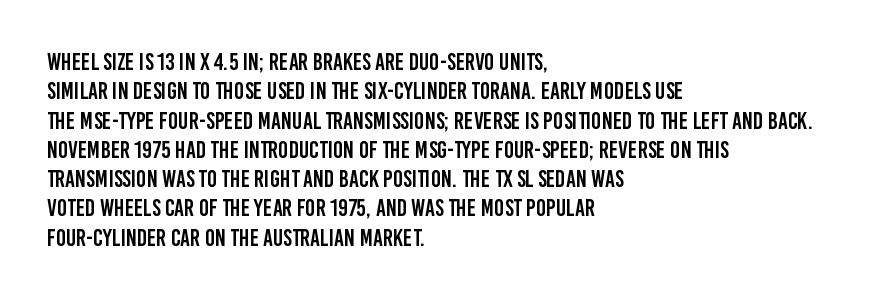
The image shows 24 px text type, upright; set left-aligned, line spacing 1.22x, normal letter spacing, not underlined.
